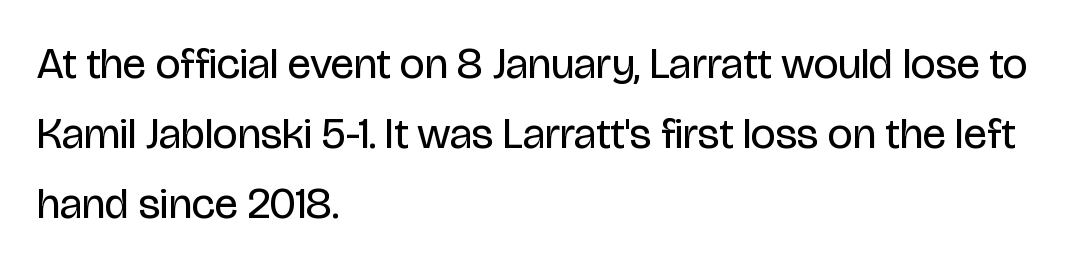
Is the stroke heavy? The answer is a plain regular-or-lighter. The glyphs in this specimen are sans serif. A typesetter would call this leading conventional body-copy spacing. Do the characters align in a grid? No, the font is proportional.
